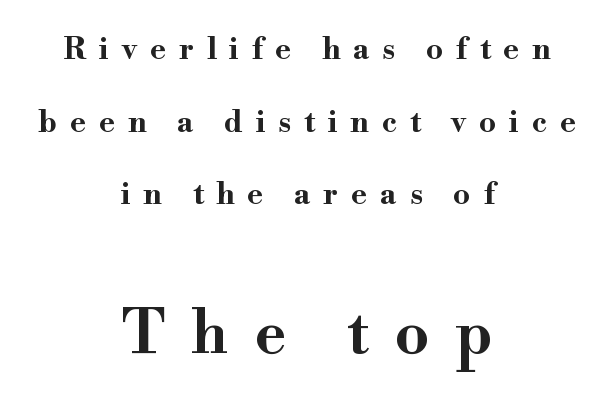
{"serif": "yes", "italic": "no", "bold": "yes", "weight": "bold", "width": "wide", "stroke_contrast": "high", "x_height": "small", "monospaced": "no", "underline": "no", "align": "center", "line_spacing": "loose", "line_spacing_ratio": 2.42, "letter_spacing": "wide", "letter_spacing_em": 0.43, "larger_block": "second", "size_ratio": 2.0, "glyph_px": 60}
